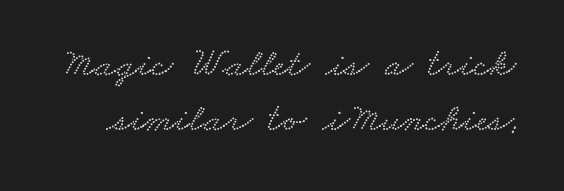
{"width": "wide", "stroke_contrast": "low", "x_height": "small", "monospaced": "no", "underline": "no", "line_spacing": "normal", "line_spacing_ratio": 1.37, "letter_spacing": "normal", "letter_spacing_em": 0.0, "glyph_px": 40}
